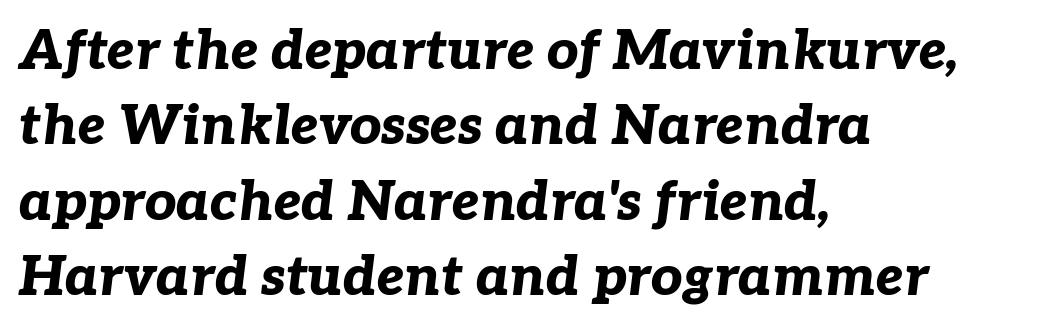
The baseline area is clear. Posture: slanted. Short and long lines alike share a common starting point at left. These lines carry a lot of weight — the face is fully bold.
